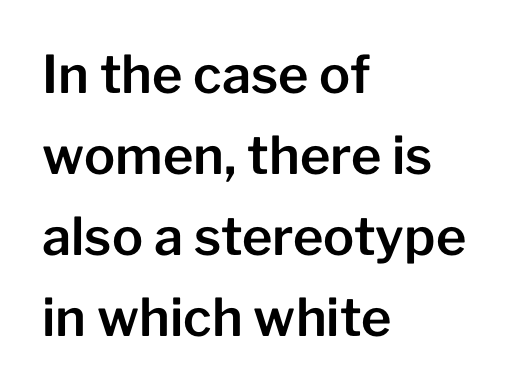
Q: Is the text italic (slanted)? A: No, it is upright.
Q: Is the typeface a serif or a sans-serif typeface? A: Sans-serif.
Q: Is the text underlined? A: No.
Q: How is the paragraph aligned? A: Left-aligned.
Q: Is the spacing between letters normal or unusually wide? A: Normal.
Q: Is the spacing between lines tight, normal or loose? A: Normal.
Q: Width (condensed, normal, or wide)? A: Normal.
Q: Stroke contrast? A: Low.
Q: x-height? A: Medium.
Q: Monospaced? A: No.
